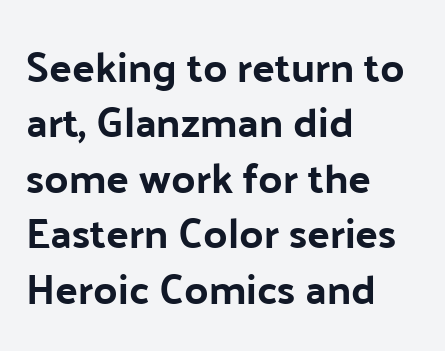
Nothing unusual about the tracking: characters are spaced as the font intends. Bare-footed words on every line. I'd call this a sans setting — the letters go barefoot. Left-aligned paragraph, ragged on the right. The lines sit at an ordinary, default distance from one another.
